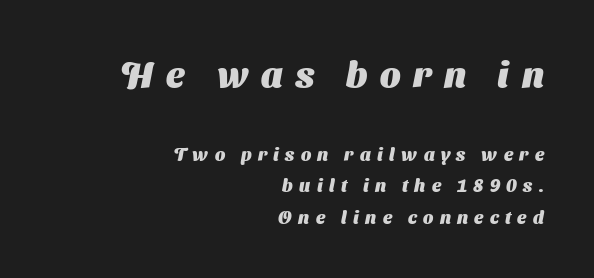
Q: Is the text bold? A: Yes.
Q: Is the typeface a serif or a sans-serif typeface? A: Sans-serif.
Q: Is the text underlined? A: No.
Q: How is the paragraph aligned? A: Right-aligned.
Q: Is the spacing between letters normal or unusually wide? A: Unusually wide.
Q: Which block of text is set in a larger size, the first (top) or the second (bottom)? A: The first (top) one.
Q: Width (condensed, normal, or wide)? A: Normal.
Q: Stroke contrast? A: Medium.
Q: x-height? A: Medium.
Q: Monospaced? A: No.
